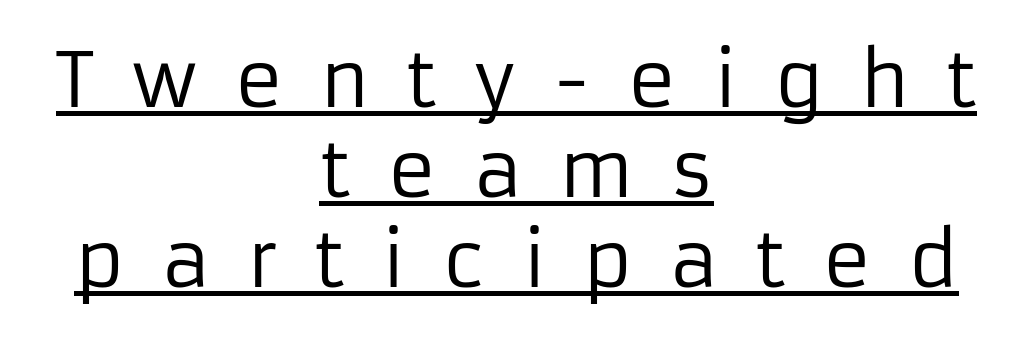
{"serif": "no", "italic": "no", "bold": "no", "weight": "regular", "width": "normal", "stroke_contrast": "low", "x_height": "medium", "monospaced": "no", "underline": "yes", "align": "center", "line_spacing_ratio": 1.2, "letter_spacing": "wide", "letter_spacing_em": 0.48, "glyph_px": 75}
